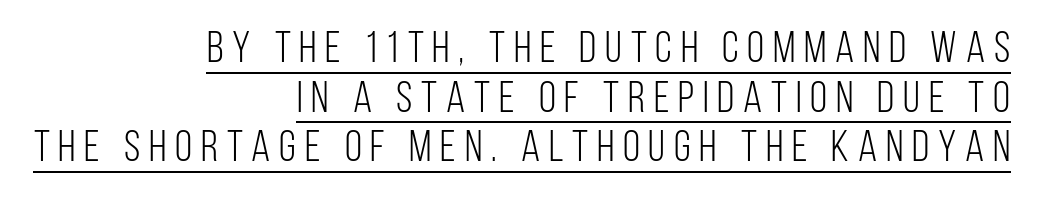
{"serif": "no", "italic": "no", "bold": "no", "weight": "light", "width": "condensed", "stroke_contrast": "low", "x_height": "large", "monospaced": "no", "underline": "yes", "align": "right", "line_spacing": "tight", "line_spacing_ratio": 1.13, "letter_spacing": "wide", "letter_spacing_em": 0.2, "glyph_px": 44}
